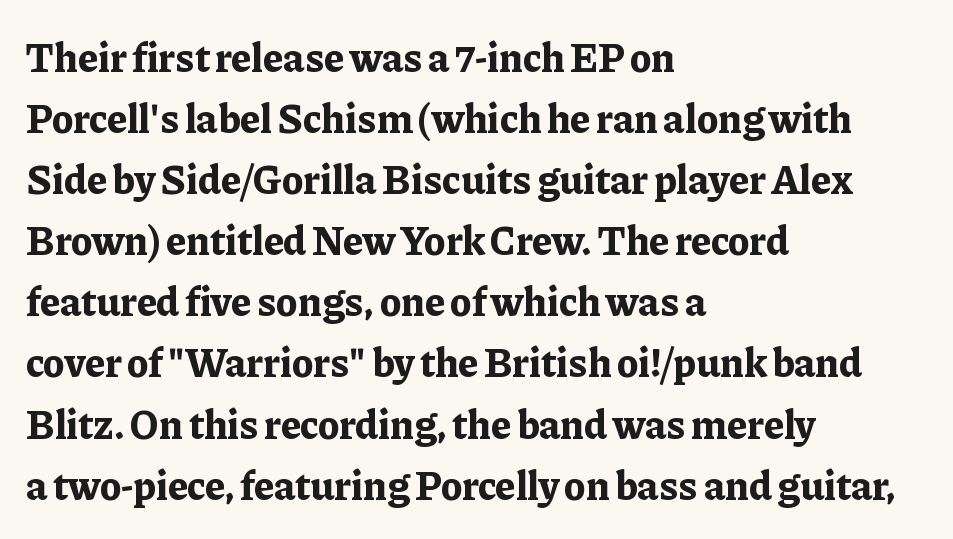
The leading is moderate, giving the passage an even texture. Do the letters lean? They stand straight. Bold? Absolutely — the strokes are thick and heavy. Which margin do the lines hug? The left one — the right edge is uneven.
